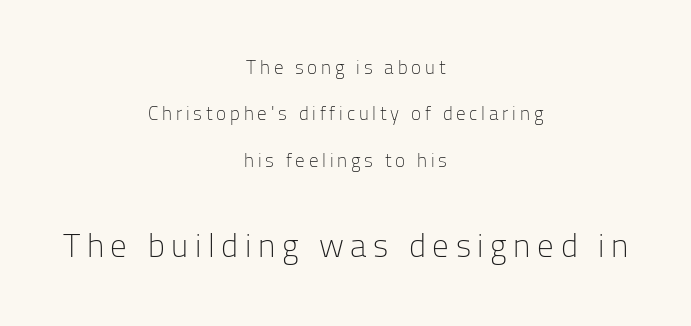
The foot of each line stays bare and open. Horizontal bands of white between lines are thick stripes. I'd call this a sans setting — the letters go barefoot. Does the bottom block carry the larger type? Yes, it does. Does the lettering tilt? It doesn't — this is upright.
